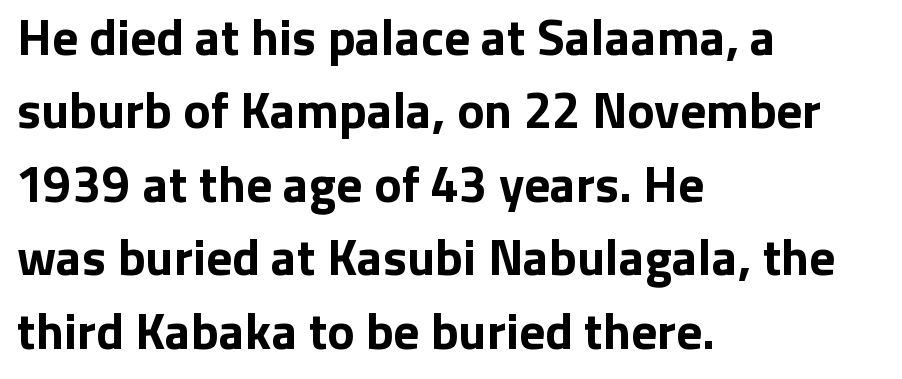
Character widths vary here, with narrow letters taking less room than wide ones. This rendering leaves character spacing at its baseline value. The text was rendered using a sans face with plain stroke endings. The text block is weighted toward the left margin, trailing off unevenly rightward.
